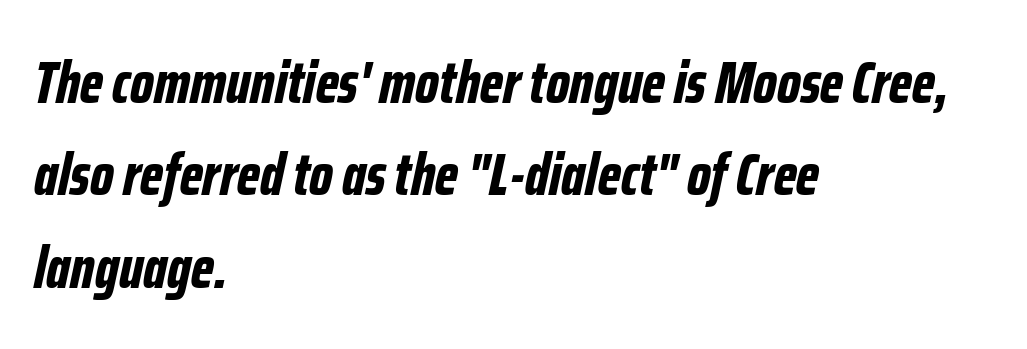
Q: Is the text bold? A: Yes.
Q: Is the text italic (slanted)? A: Yes, it leans right by about 12 degrees.
Q: Is the text underlined? A: No.
Q: How is the paragraph aligned? A: Left-aligned.
Q: Is the spacing between letters normal or unusually wide? A: Normal.
Q: Is the spacing between lines tight, normal or loose? A: Normal.
Q: Width (condensed, normal, or wide)? A: Condensed.
Q: Stroke contrast? A: Low.
Q: x-height? A: Medium.
Q: Monospaced? A: No.
